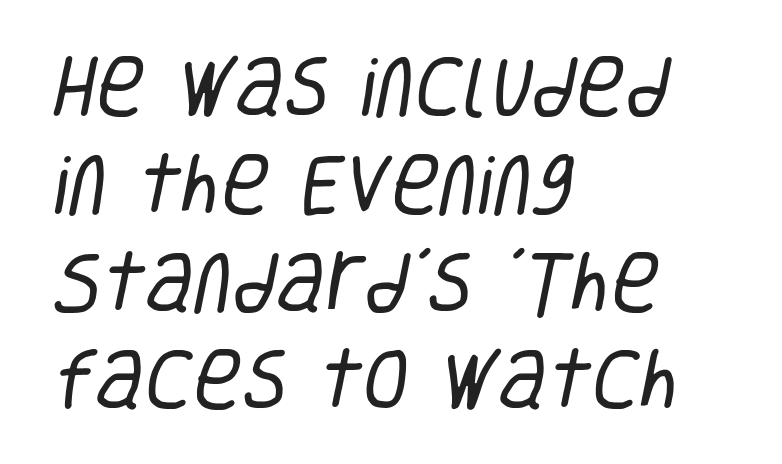
Q: Is the text bold? A: No.
Q: Is the typeface a serif or a sans-serif typeface? A: Sans-serif.
Q: Is the text underlined? A: No.
Q: How is the paragraph aligned? A: Left-aligned.
Q: Is the spacing between letters normal or unusually wide? A: Normal.
Q: Is the spacing between lines tight, normal or loose? A: Normal.
Q: Width (condensed, normal, or wide)? A: Condensed.
Q: Stroke contrast? A: Low.
Q: x-height? A: Large.
Q: Monospaced? A: No.
